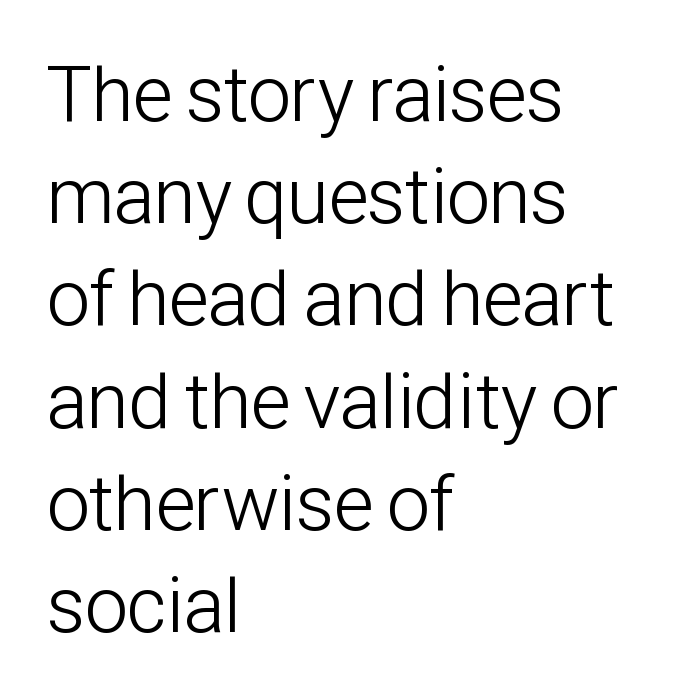
The space beneath each line is pristine and unruled. What's the leading like? Ordinary, nothing unusual. Words appear dense and cohesive because spacing is normal. A light-to-regular cut is what we see here. Reading down the block, your eye returns to a fixed left position each line.
